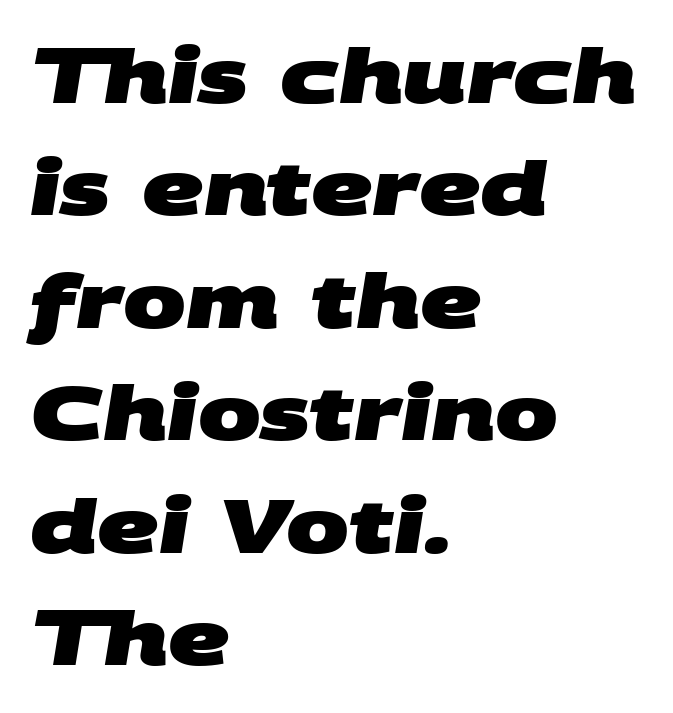
Q: Is the text bold? A: Yes.
Q: Is the typeface a serif or a sans-serif typeface? A: Sans-serif.
Q: Is the text underlined? A: No.
Q: How is the paragraph aligned? A: Left-aligned.
Q: Is the spacing between letters normal or unusually wide? A: Normal.
Q: Is the spacing between lines tight, normal or loose? A: Normal.
Q: Width (condensed, normal, or wide)? A: Wide.
Q: Stroke contrast? A: Medium.
Q: x-height? A: Large.
Q: Monospaced? A: No.
